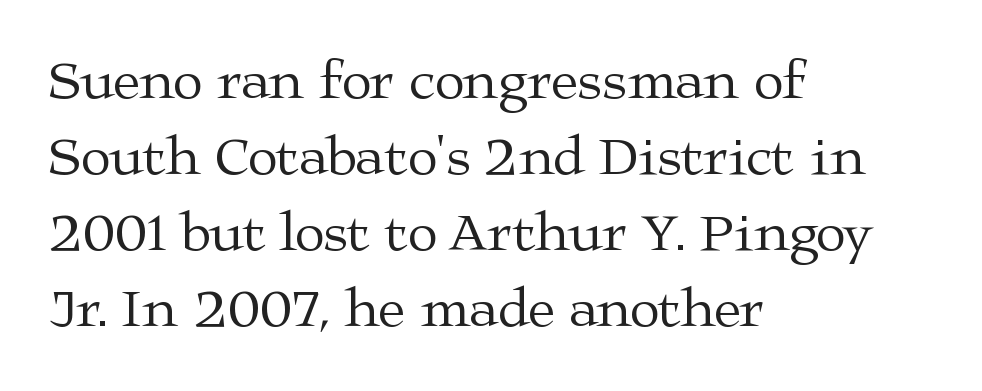
The image shows 55 px regular-weight, wide serif type, upright; set left-aligned, normal line spacing (1.38x), normal letter spacing, not underlined; medium stroke contrast and a medium x-height.
